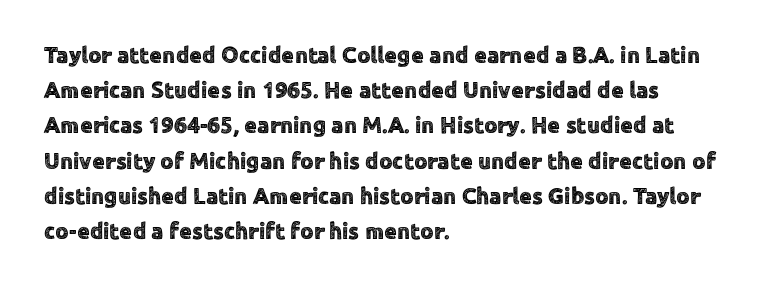
{"italic": "no", "underline": "no", "align": "left", "line_spacing": "normal", "line_spacing_ratio": 1.53, "letter_spacing": "normal", "letter_spacing_em": 0.0, "glyph_px": 23}
